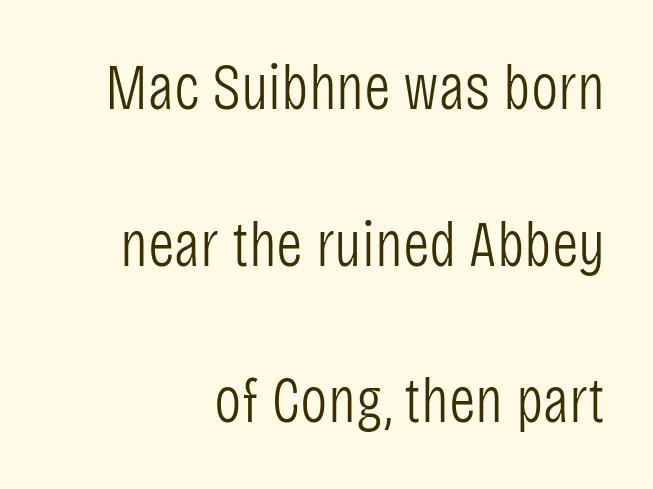
Q: Is the text bold? A: No.
Q: Is the text italic (slanted)? A: No, it is upright.
Q: Is the typeface a serif or a sans-serif typeface? A: Sans-serif.
Q: Is the text underlined? A: No.
Q: How is the paragraph aligned? A: Right-aligned.
Q: Is the spacing between letters normal or unusually wide? A: Normal.
Q: Is the spacing between lines tight, normal or loose? A: Loose.
Q: Width (condensed, normal, or wide)? A: Condensed.
Q: Stroke contrast? A: Low.
Q: x-height? A: Large.
Q: Monospaced? A: No.
